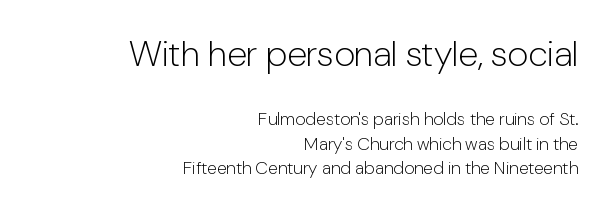
Q: Is the text bold? A: No.
Q: Is the text italic (slanted)? A: No, it is upright.
Q: Is the typeface a serif or a sans-serif typeface? A: Sans-serif.
Q: Is the text underlined? A: No.
Q: How is the paragraph aligned? A: Right-aligned.
Q: Is the spacing between letters normal or unusually wide? A: Normal.
Q: Is the spacing between lines tight, normal or loose? A: Normal.
Q: Which block of text is set in a larger size, the first (top) or the second (bottom)? A: The first (top) one.
Q: Width (condensed, normal, or wide)? A: Normal.
Q: Stroke contrast? A: Low.
Q: x-height? A: Medium.
Q: Monospaced? A: No.
